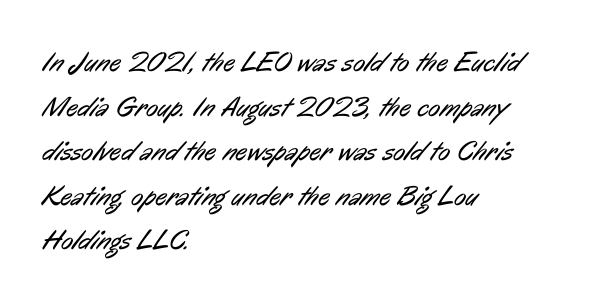
Think of a printed novel: that variable character pitch is what you see here. Regarding leading, the lines here are spaced in the standard way. This reads as an unemphasized weight, regular at the heaviest. Default kerning and tracking; the words read as compact shapes.
